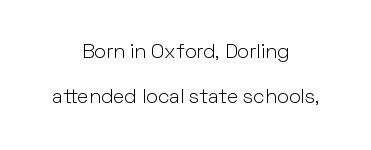
The image shows 20 px text type, upright; set centered, loose line spacing (2.26x), normal letter spacing, not underlined.
